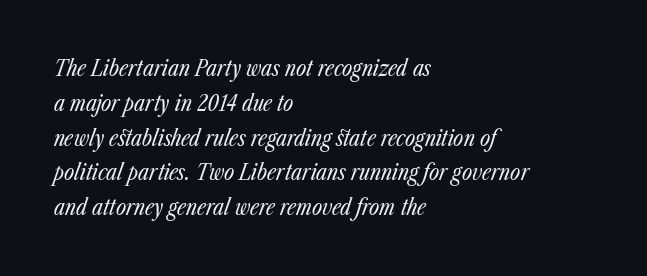
The image shows 22 px text type, italic (leaning right); set left-aligned, normal line spacing (1.58x), normal letter spacing, not underlined.
